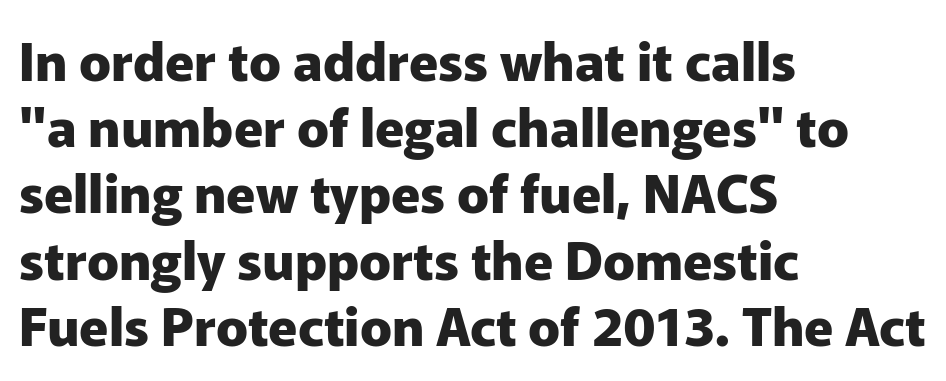
Quick note: interline space is typical. Does extra space separate the letters? No, they use regular spacing. No italicization has been applied; the sample stays upright. Compared with an ordinary text face, these strokes are far heavier — a full bold.
